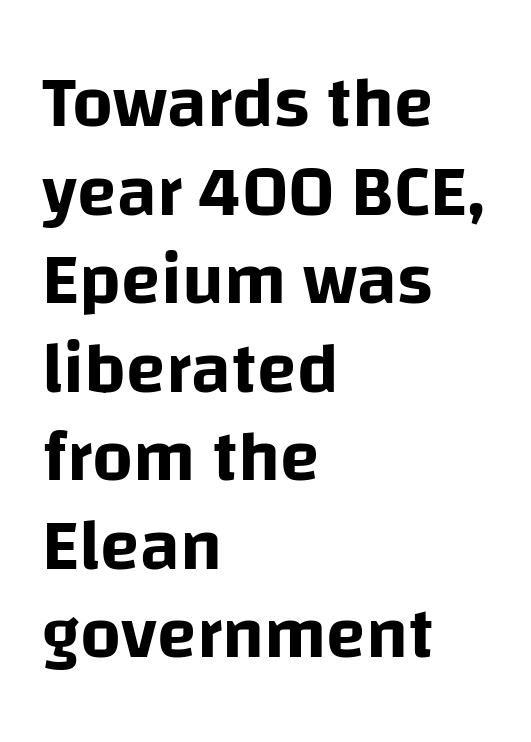
{"serif": "no", "italic": "no", "width": "normal", "stroke_contrast": "low", "x_height": "large", "monospaced": "no", "underline": "no", "align": "left", "line_spacing_ratio": 1.23, "letter_spacing": "normal", "letter_spacing_em": 0.0, "glyph_px": 72}
